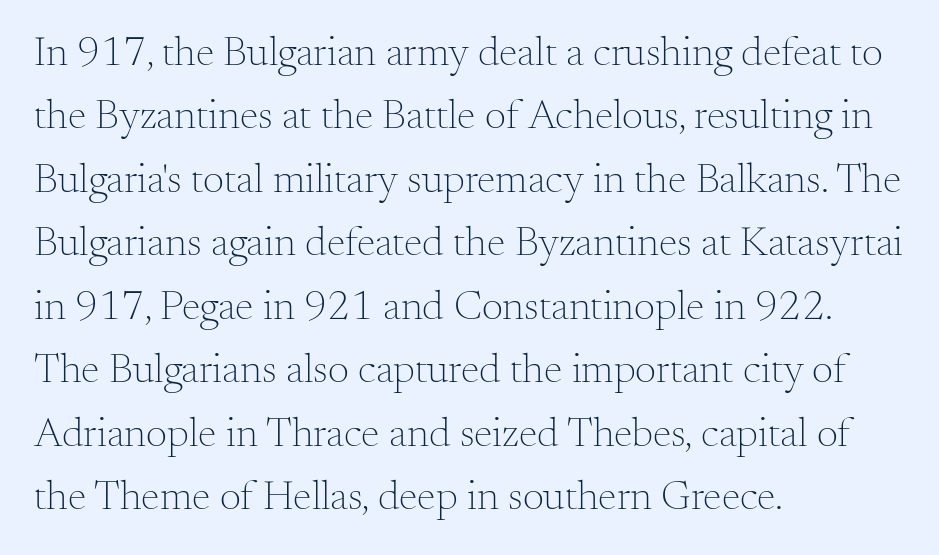
No chunkiness to these letters — they're not bold. The rendering uses natural spacing where letterforms have individual widths. This sample uses plain, unmodified letter spacing. Note: serifs present on the glyphs.
